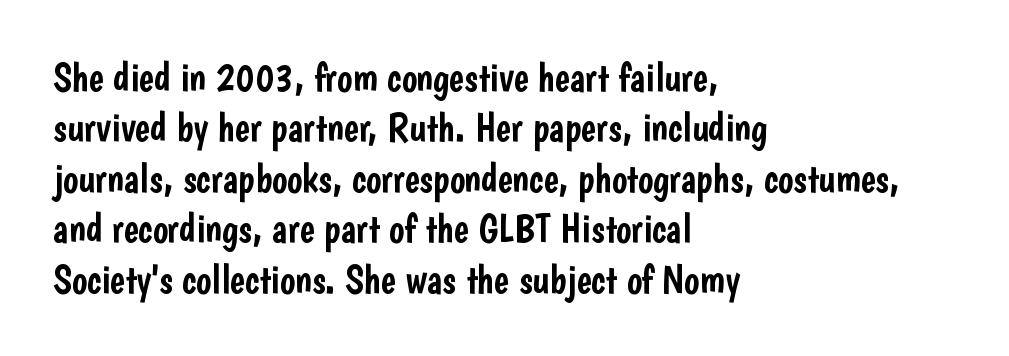
Honestly, there is no underline to notice here at all. The specimen reads as upright at a glance. Letterform terminals end flat and unadorned throughout the passage. Is the letter spacing exaggerated? No — it looks like the ordinary default. Which margin do the lines hug? The left one — the right edge is uneven.
